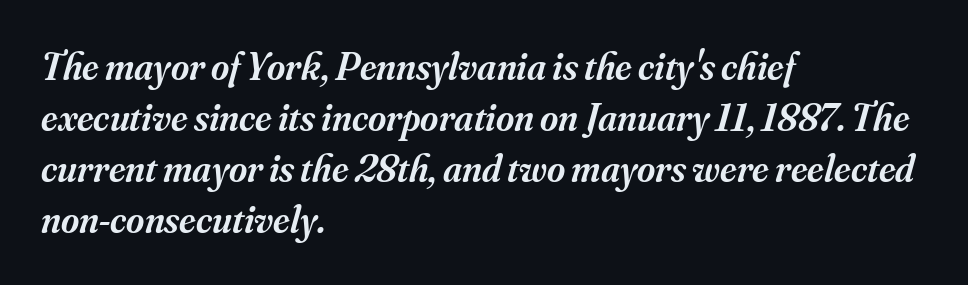
Q: Is the text bold? A: Semi-bold.
Q: Is the text italic (slanted)? A: Yes, it leans right by about 16 degrees.
Q: Is the typeface a serif or a sans-serif typeface? A: Serif.
Q: Is the text underlined? A: No.
Q: How is the paragraph aligned? A: Left-aligned.
Q: Is the spacing between letters normal or unusually wide? A: Normal.
Q: Is the spacing between lines tight, normal or loose? A: Normal.
Q: Width (condensed, normal, or wide)? A: Normal.
Q: Stroke contrast? A: Medium.
Q: x-height? A: Small.
Q: Monospaced? A: No.
